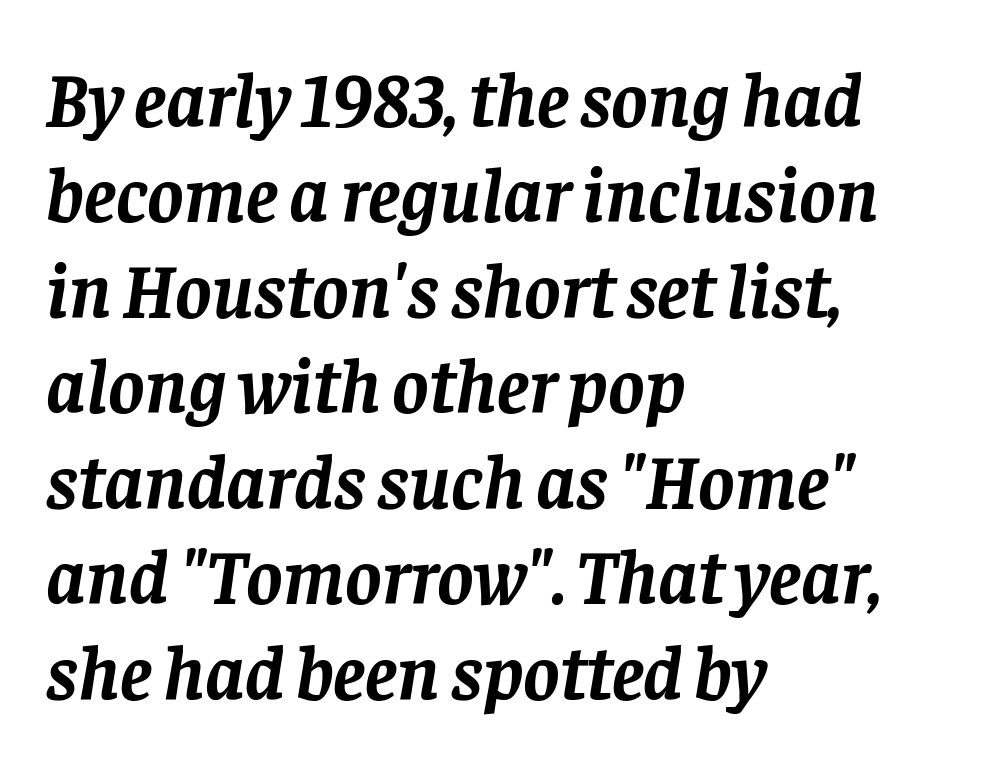
{"serif": "yes", "italic": "yes", "lean": "right", "slant_degrees": 8, "bold": "yes", "weight": "semibold", "width": "normal", "stroke_contrast": "low", "x_height": "large", "monospaced": "no", "underline": "no", "align": "left", "line_spacing_ratio": 1.24, "letter_spacing": "normal", "letter_spacing_em": 0.0, "glyph_px": 77}
